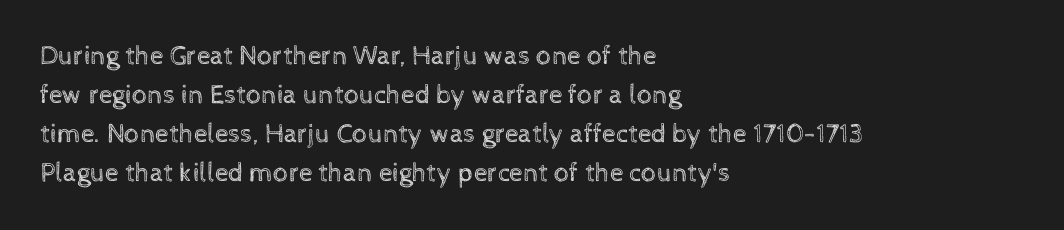
{"italic": "no", "bold": "no", "underline": "no", "align": "left", "line_spacing": "normal", "line_spacing_ratio": 1.44, "letter_spacing": "normal", "letter_spacing_em": 0.0, "glyph_px": 27}
